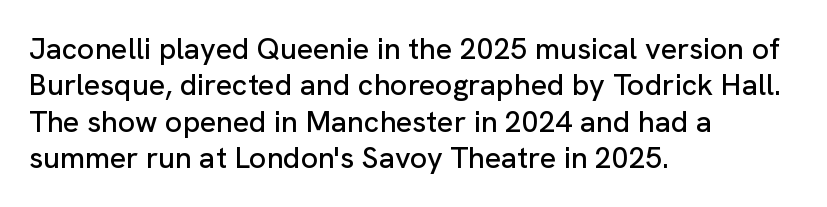
{"serif": "no", "italic": "no", "width": "normal", "stroke_contrast": "low", "x_height": "medium", "monospaced": "no", "underline": "no", "align": "left", "line_spacing_ratio": 1.21, "letter_spacing": "normal", "letter_spacing_em": 0.0, "glyph_px": 30}
